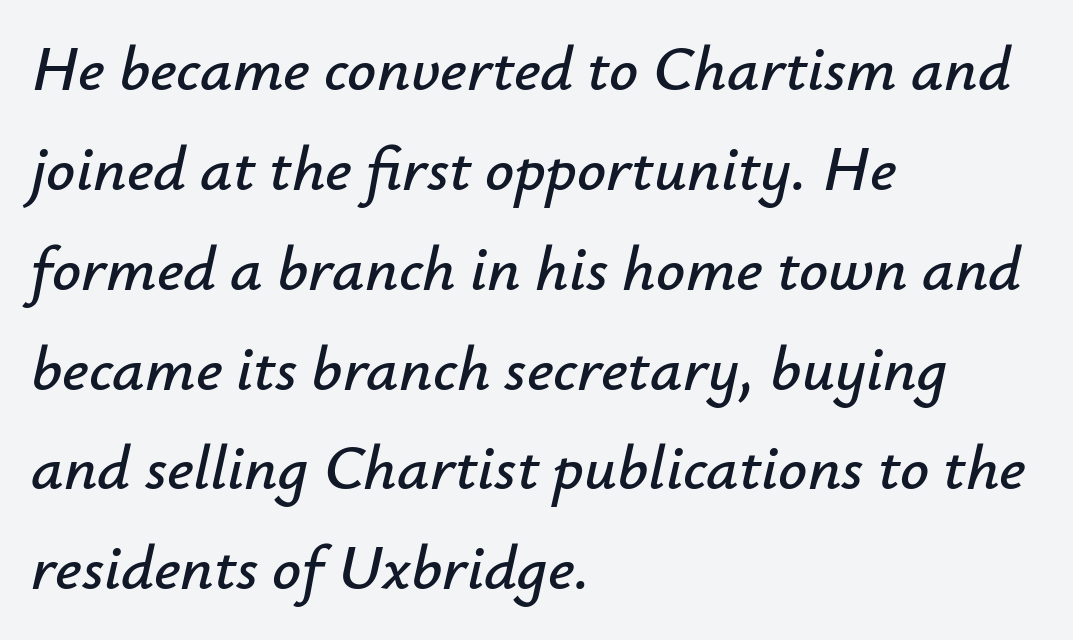
Compared with ordinary roman type, these characters are visibly tilted. Baseline-to-baseline distance is the conventional proportion of letter height. Think of a printed novel: that variable character pitch is what you see here. These lines stack with their left ends in a neat column.
